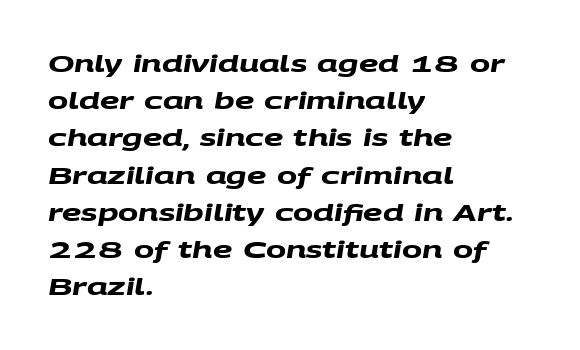
The image shows 24 px bold type; set left-aligned, normal line spacing (1.55x), normal letter spacing, not underlined.
